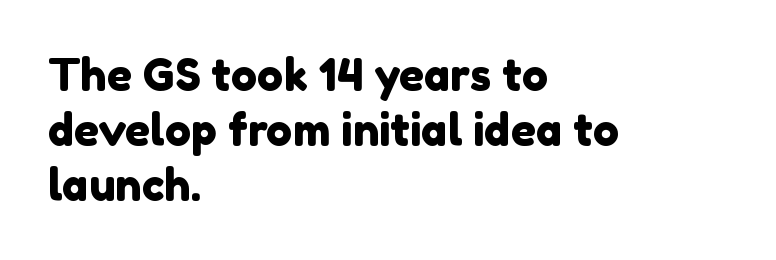
Q: Is the typeface a serif or a sans-serif typeface? A: Sans-serif.
Q: Is the text underlined? A: No.
Q: How is the paragraph aligned? A: Left-aligned.
Q: Is the spacing between letters normal or unusually wide? A: Normal.
Q: Is the spacing between lines tight, normal or loose? A: Normal.
Q: Width (condensed, normal, or wide)? A: Normal.
Q: x-height? A: Medium.
Q: Monospaced? A: No.
